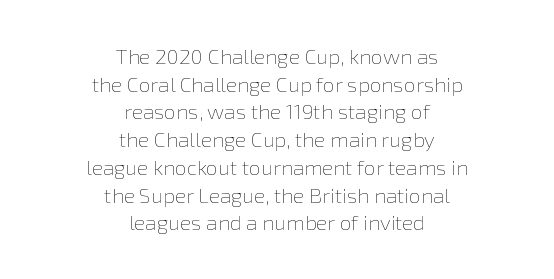
Line starts and ends both wander, symmetrically. A bare baseline throughout the passage. The strokes are not fattened; the text isn't bold. If you measured baseline to baseline, you'd find a middling distance. These lines were composed using upright roman letters.
